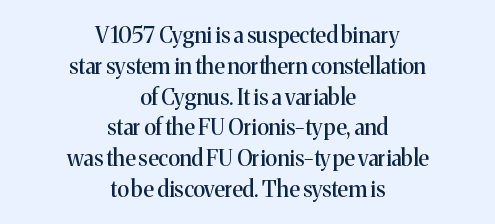
The image shows 22 px text type, upright; set centered, normal line spacing (1.4x), normal letter spacing, not underlined.
